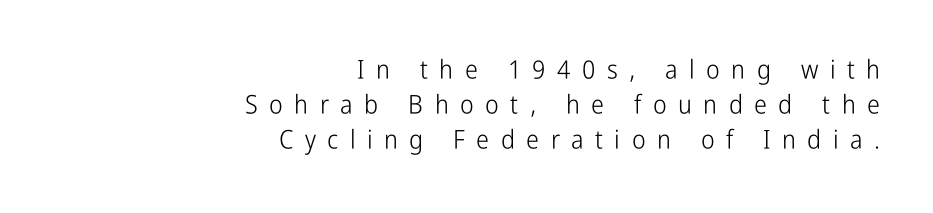
{"italic": "no", "bold": "no", "underline": "no", "align": "right", "line_spacing": "normal", "line_spacing_ratio": 1.35, "letter_spacing": "wide", "letter_spacing_em": 0.44, "glyph_px": 26}
